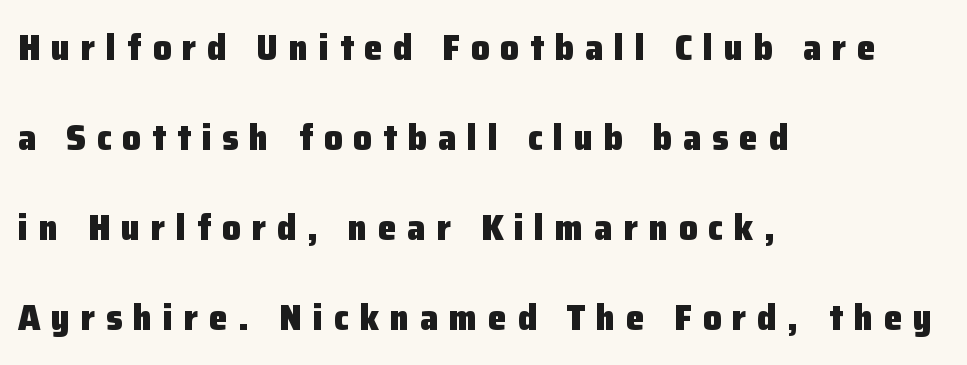
{"serif": "no", "italic": "no", "bold": "yes", "weight": "heavy", "width": "normal", "stroke_contrast": "low", "x_height": "medium", "monospaced": "no", "underline": "no", "align": "left", "line_spacing": "loose", "line_spacing_ratio": 2.43, "letter_spacing": "wide", "letter_spacing_em": 0.29, "glyph_px": 37}
